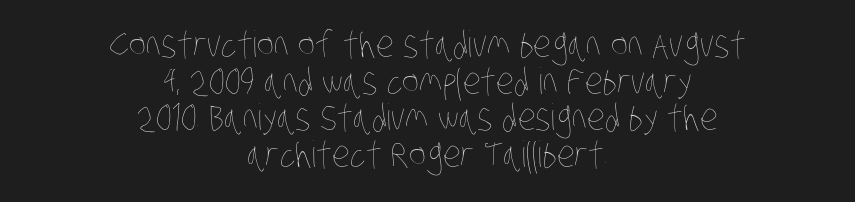
The image shows 36 px thin, condensed type; set centered, tight line spacing (1.02x), normal letter spacing, not underlined; low stroke contrast and a large x-height.
